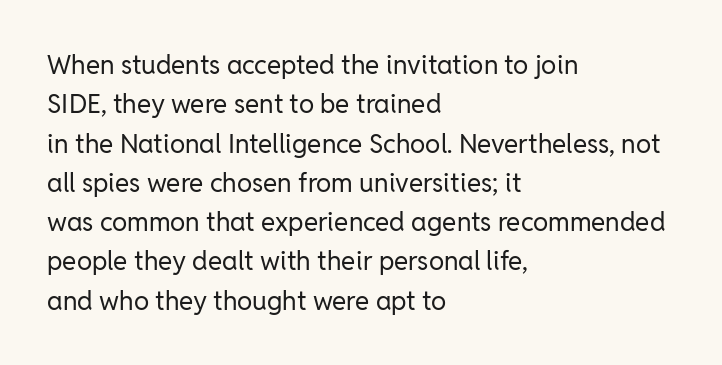
The image shows 26 px text type, upright; set left-aligned, normal line spacing (1.51x), normal letter spacing, not underlined.
